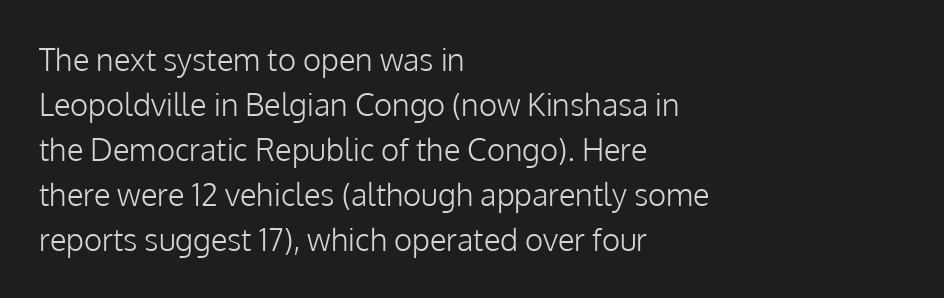
Spacing verdict: proportional, widths tailored to each character. Stroke mass is kept to a normal reading level or below. A typesetter would call this zero additional tracking. Students, observe: this is what conventionally led text looks like.
